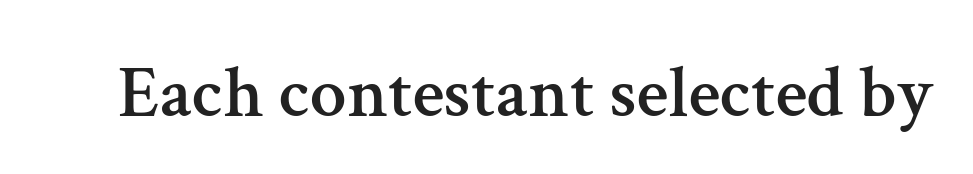
The image shows 73 px serif type, upright; set normal letter spacing, not underlined; medium stroke contrast and a medium x-height.
